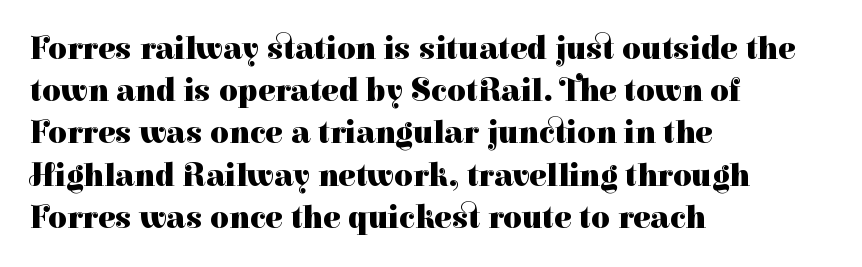
If you drew a ruler down the left edge, every line would touch it. Lines of text with bare space underneath. Small tapered or slab feet sit at the stroke ends, so this counts as serif. Ordinary non-slanted type is in use. The line texture is even and compact thanks to regular tracking.
